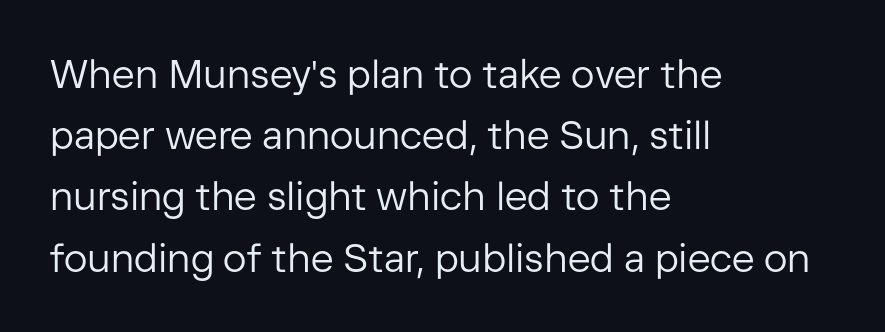
{"serif": "no", "italic": "no", "bold": "no", "weight": "regular", "width": "normal", "stroke_contrast": "low", "x_height": "medium", "monospaced": "no", "underline": "no", "align": "left", "line_spacing": "normal", "line_spacing_ratio": 1.57, "letter_spacing": "normal", "letter_spacing_em": 0.0, "glyph_px": 39}
